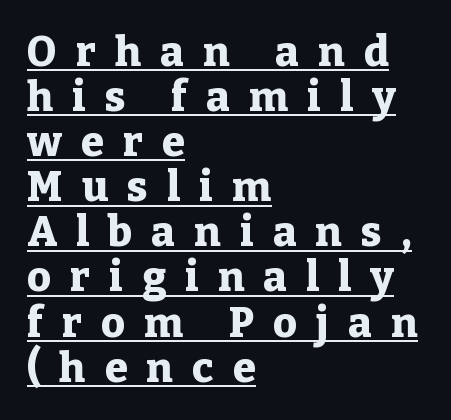
Q: Is the text bold? A: Yes.
Q: Is the text italic (slanted)? A: No, it is upright.
Q: Is the typeface a serif or a sans-serif typeface? A: Serif.
Q: Is the text underlined? A: Yes.
Q: How is the paragraph aligned? A: Left-aligned.
Q: Is the spacing between letters normal or unusually wide? A: Unusually wide.
Q: Is the spacing between lines tight, normal or loose? A: Tight.
Q: Width (condensed, normal, or wide)? A: Normal.
Q: Stroke contrast? A: Low.
Q: x-height? A: Medium.
Q: Monospaced? A: No.
